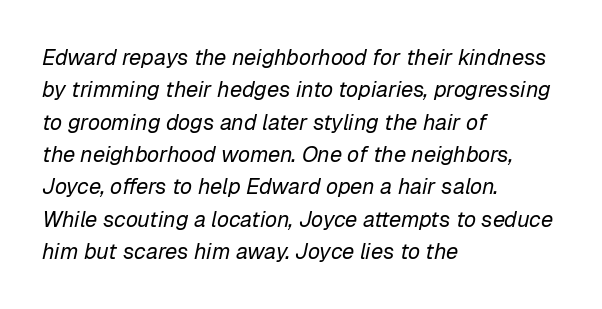
Caption: standard tracking, unaltered. Slant detected: the letters are inclined. Layout note: lines flush left. Has an underline been added? It has not. A quiet, ordinary-to-light weight characterises the typeface. Vertically, the passage feels balanced, rows spaced as you'd expect.
